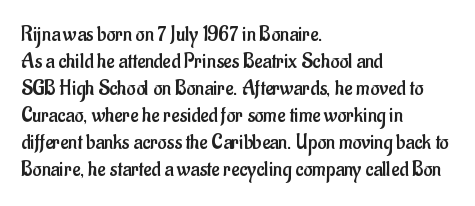
The image shows 22 px text type, upright; set left-aligned, line spacing 1.23x, normal letter spacing, not underlined.
